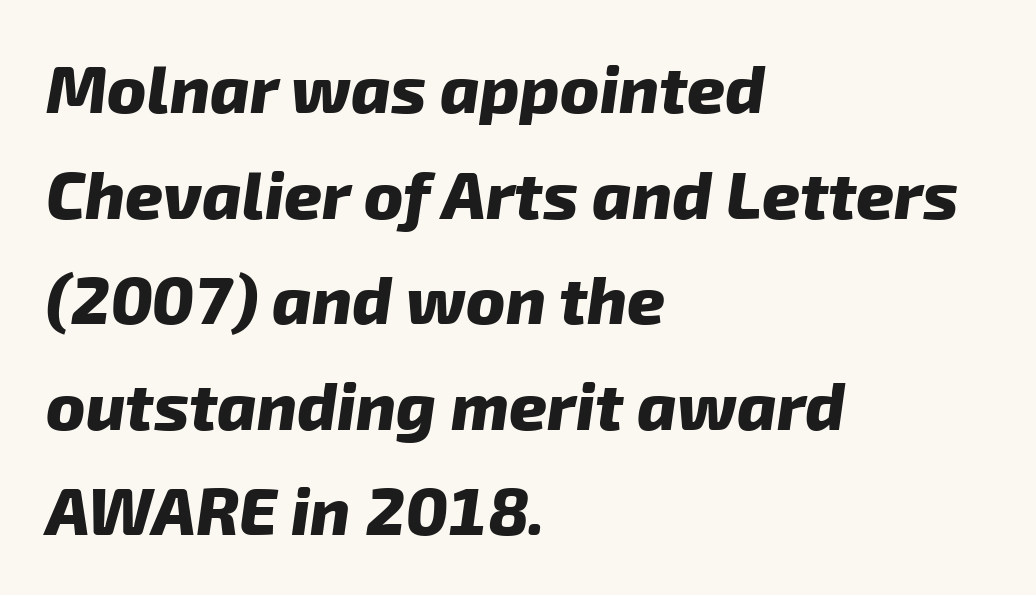
Q: Is the text bold? A: Yes.
Q: Is the typeface a serif or a sans-serif typeface? A: Sans-serif.
Q: Is the text underlined? A: No.
Q: How is the paragraph aligned? A: Left-aligned.
Q: Is the spacing between letters normal or unusually wide? A: Normal.
Q: Is the spacing between lines tight, normal or loose? A: Normal.
Q: Width (condensed, normal, or wide)? A: Normal.
Q: Stroke contrast? A: Low.
Q: x-height? A: Medium.
Q: Monospaced? A: No.
